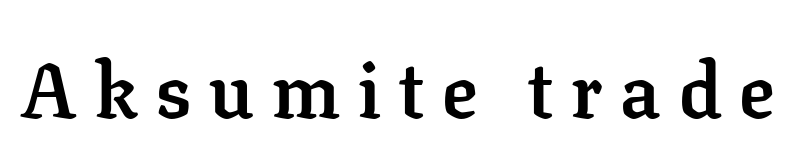
Q: Is the text bold? A: Yes.
Q: Is the text italic (slanted)? A: No, it is upright.
Q: Is the typeface a serif or a sans-serif typeface? A: Serif.
Q: Is the text underlined? A: No.
Q: Is the spacing between letters normal or unusually wide? A: Unusually wide.
Q: Width (condensed, normal, or wide)? A: Normal.
Q: Stroke contrast? A: Low.
Q: x-height? A: Medium.
Q: Monospaced? A: No.
